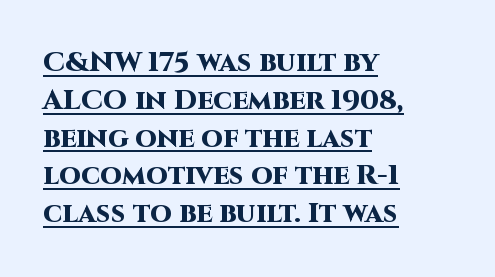
What kind of face is this? One without serifs — a sans. The letters advance in unequal steps, a hallmark of proportional type. Between one letter and the next there's only the usual sliver of space. The words here are underlined. Upright lettering throughout.
